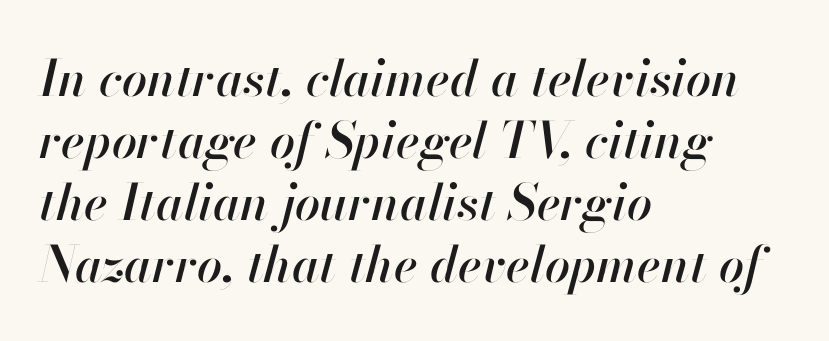
Q: Is the text italic (slanted)? A: Yes, it leans right by about 13 degrees.
Q: Is the text underlined? A: No.
Q: How is the paragraph aligned? A: Left-aligned.
Q: Is the spacing between letters normal or unusually wide? A: Normal.
Q: Width (condensed, normal, or wide)? A: Normal.
Q: Stroke contrast? A: High.
Q: x-height? A: Small.
Q: Monospaced? A: No.
